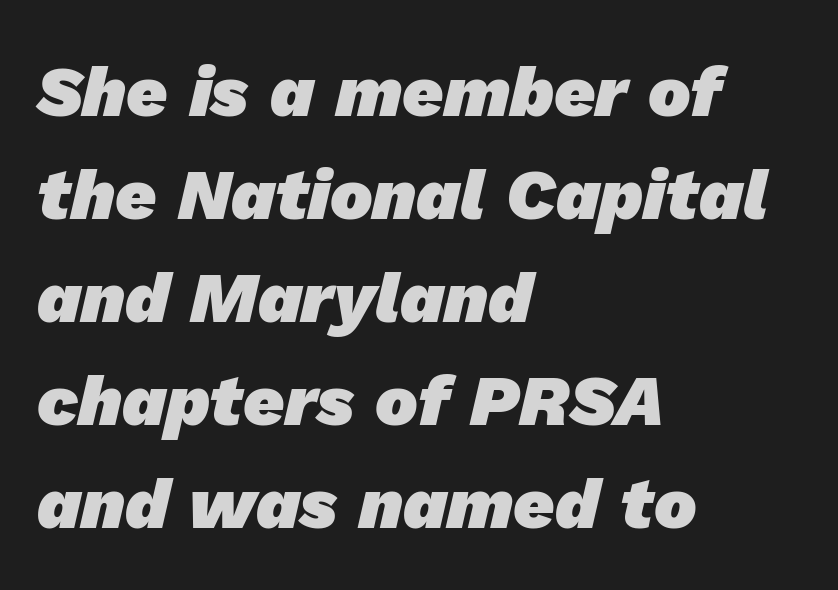
{"serif": "no", "bold": "yes", "weight": "heavy", "width": "normal", "stroke_contrast": "low", "x_height": "medium", "monospaced": "no", "underline": "no", "align": "left", "line_spacing": "normal", "line_spacing_ratio": 1.45, "letter_spacing": "normal", "letter_spacing_em": 0.0, "glyph_px": 71}
